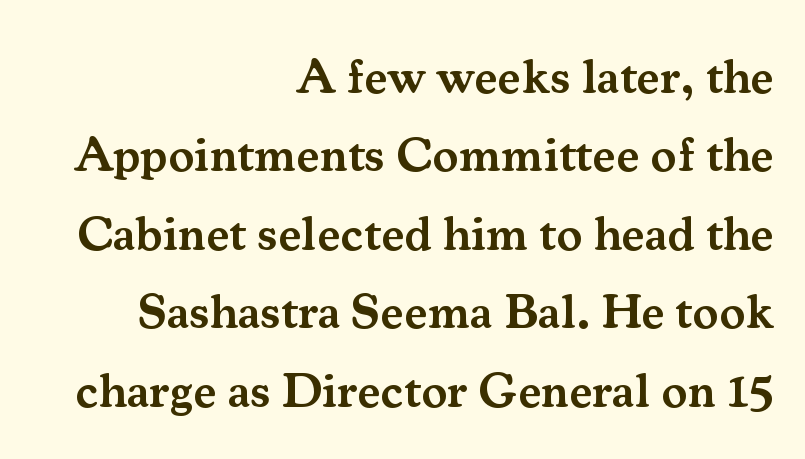
The image shows 49 px semibold serif type, upright; set right-aligned, normal line spacing (1.6x), normal letter spacing, not underlined; medium stroke contrast and a small x-height.
